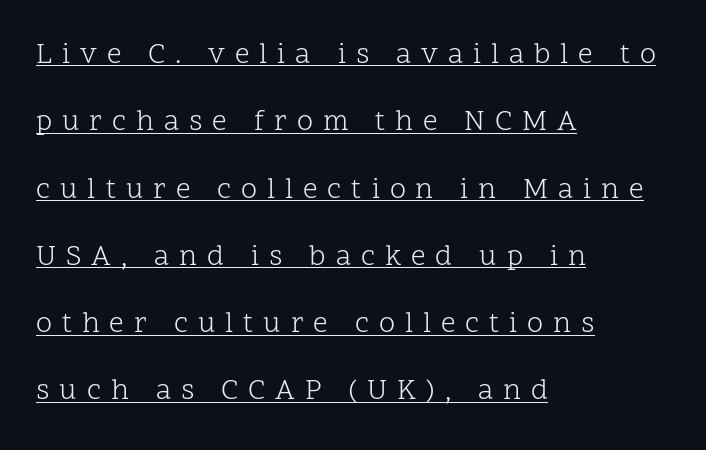
Q: Is the text bold? A: No.
Q: Is the text italic (slanted)? A: No, it is upright.
Q: Is the typeface a serif or a sans-serif typeface? A: Serif.
Q: Is the text underlined? A: Yes.
Q: How is the paragraph aligned? A: Left-aligned.
Q: Is the spacing between letters normal or unusually wide? A: Unusually wide.
Q: Is the spacing between lines tight, normal or loose? A: Loose.
Q: Width (condensed, normal, or wide)? A: Normal.
Q: Stroke contrast? A: Low.
Q: x-height? A: Medium.
Q: Monospaced? A: No.
